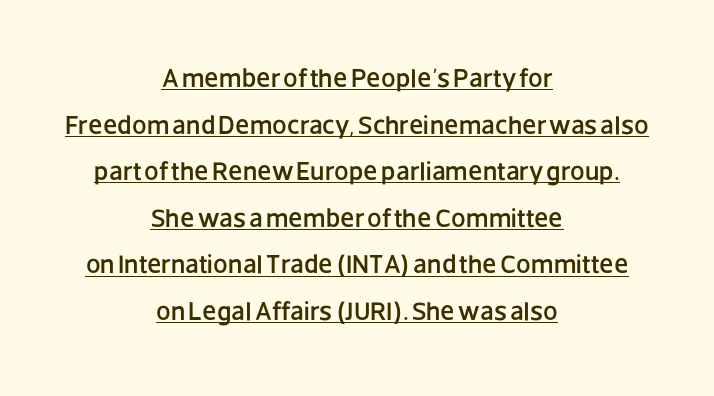
{"italic": "no", "underline": "yes", "align": "center", "line_spacing_ratio": 1.79, "letter_spacing": "normal", "letter_spacing_em": 0.0, "glyph_px": 26}
